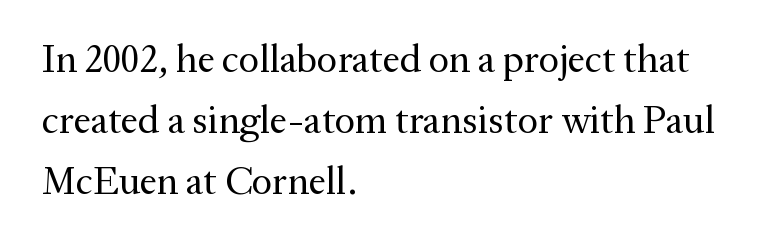
Q: Is the text bold? A: No.
Q: Is the text italic (slanted)? A: No, it is upright.
Q: Is the typeface a serif or a sans-serif typeface? A: Serif.
Q: Is the text underlined? A: No.
Q: How is the paragraph aligned? A: Left-aligned.
Q: Is the spacing between letters normal or unusually wide? A: Normal.
Q: Is the spacing between lines tight, normal or loose? A: Normal.
Q: Width (condensed, normal, or wide)? A: Normal.
Q: Stroke contrast? A: Medium.
Q: x-height? A: Medium.
Q: Monospaced? A: No.
